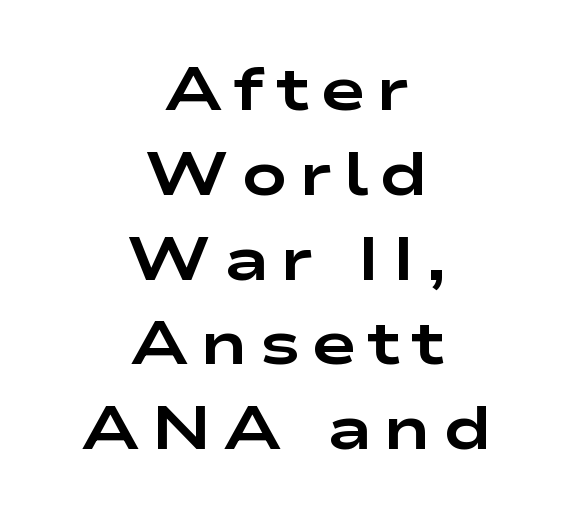
Students, this is bold: see how much ink each stroke carries. Check where the strokes stop: nothing finishes them off — pure sans. A typesetter would call this leading conventional body-copy spacing. Is this a fixed-width face? No — the glyphs have proportional, varying widths. This sample uses an upright cut, with every glyph sitting square on the baseline. The strip under each line holds only bare page.
